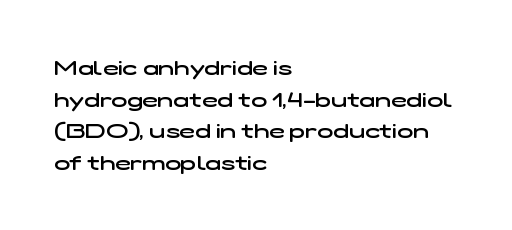
Does the copy run flush right? No — it runs flush left. The block of text has a typical density, with ordinary space between rows. The area under the type is left untouched. The letters sit at their default tracking, neither squeezed nor spread.
